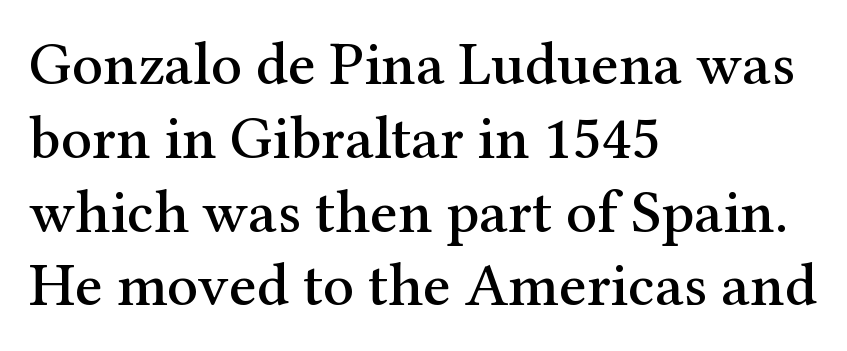
The image shows 61 px serif type, upright; set left-aligned, line spacing 1.21x, normal letter spacing, not underlined; medium stroke contrast and a medium x-height.
